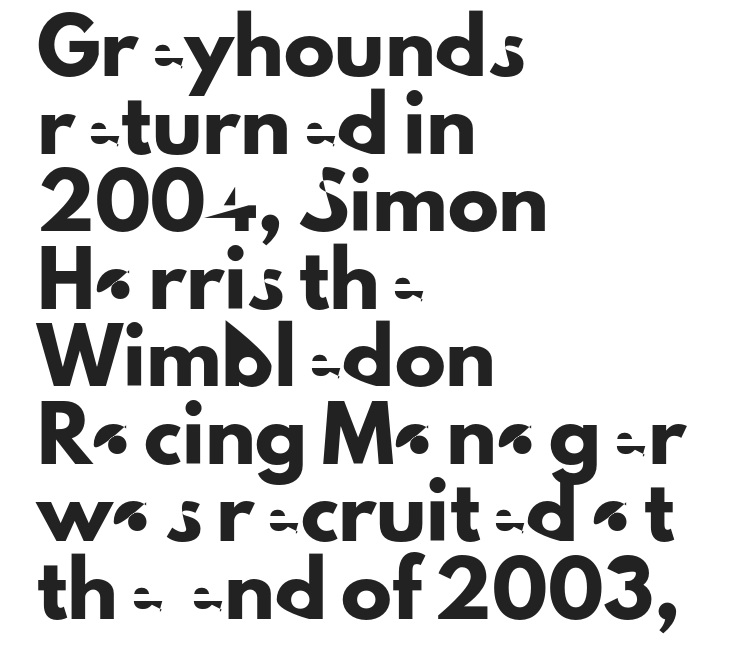
The text block is weighted toward the left margin, trailing off unevenly rightward. Characters follow at the spacing the type designer built in. You can tell it's not italic because the verticals are truly vertical. Classification — sans serif.
